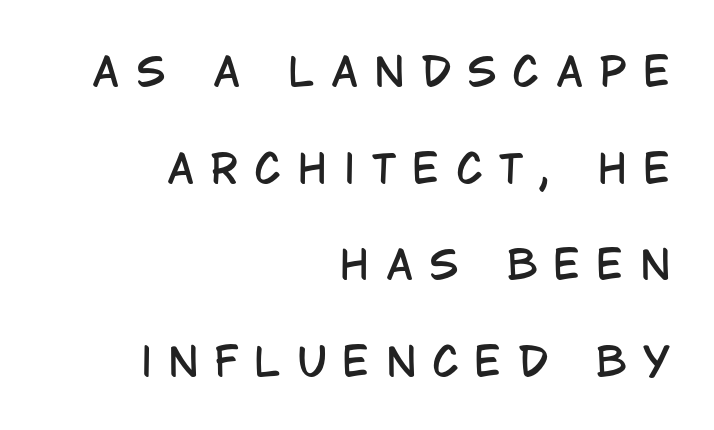
{"serif": "no", "italic": "no", "width": "condensed", "stroke_contrast": "low", "x_height": "large", "monospaced": "no", "underline": "no", "align": "right", "line_spacing": "loose", "line_spacing_ratio": 2.48, "letter_spacing": "wide", "letter_spacing_em": 0.44, "glyph_px": 39}
